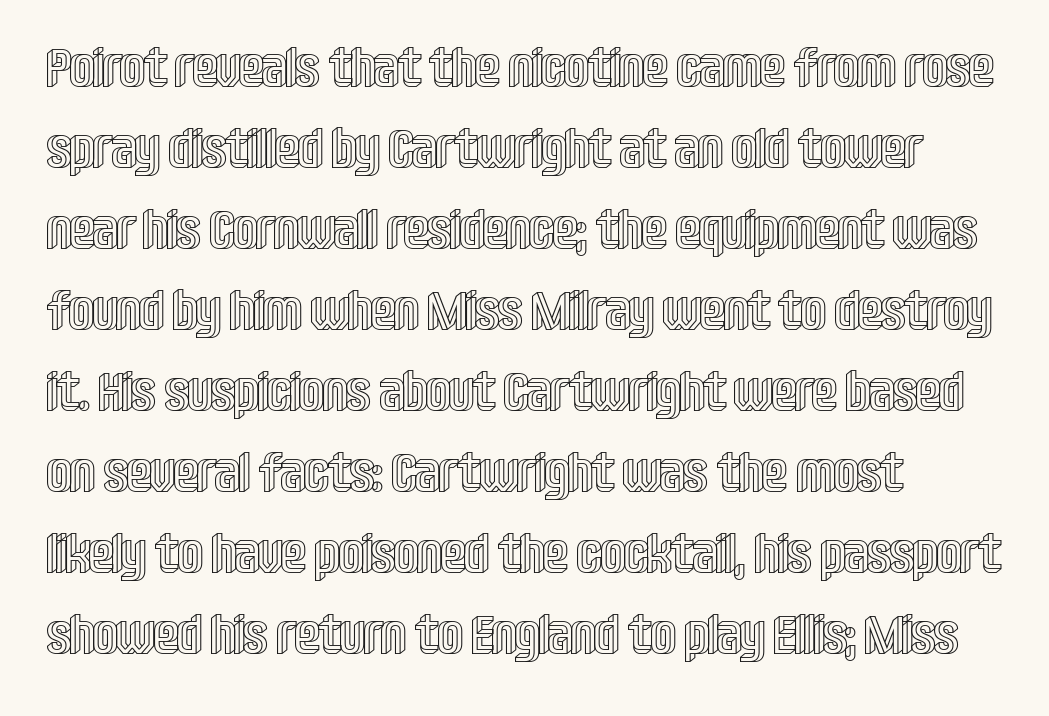
Q: Is the text italic (slanted)? A: No, it is upright.
Q: Is the text underlined? A: No.
Q: How is the paragraph aligned? A: Left-aligned.
Q: Is the spacing between letters normal or unusually wide? A: Normal.
Q: Is the spacing between lines tight, normal or loose? A: Normal.
Q: Width (condensed, normal, or wide)? A: Condensed.
Q: x-height? A: Large.
Q: Monospaced? A: No.
